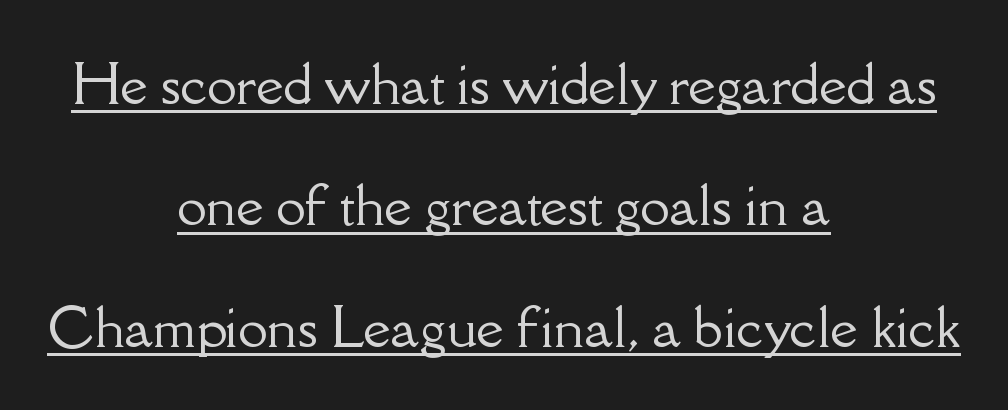
{"serif": "yes", "italic": "no", "width": "normal", "stroke_contrast": "low", "x_height": "small", "monospaced": "no", "underline": "yes", "align": "center", "line_spacing": "loose", "line_spacing_ratio": 2.29, "letter_spacing": "normal", "letter_spacing_em": 0.0, "glyph_px": 53}
